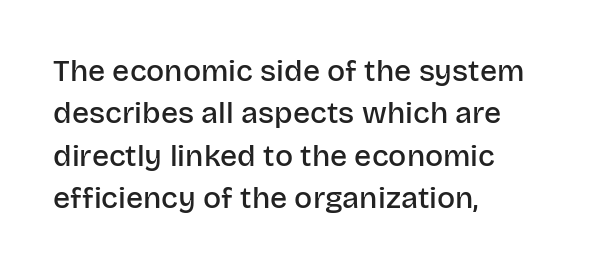
Q: Is the text bold? A: Semi-bold.
Q: Is the text italic (slanted)? A: No, it is upright.
Q: Is the typeface a serif or a sans-serif typeface? A: Sans-serif.
Q: Is the text underlined? A: No.
Q: How is the paragraph aligned? A: Left-aligned.
Q: Is the spacing between letters normal or unusually wide? A: Normal.
Q: Is the spacing between lines tight, normal or loose? A: Normal.
Q: Width (condensed, normal, or wide)? A: Normal.
Q: Stroke contrast? A: Low.
Q: x-height? A: Large.
Q: Monospaced? A: No.
